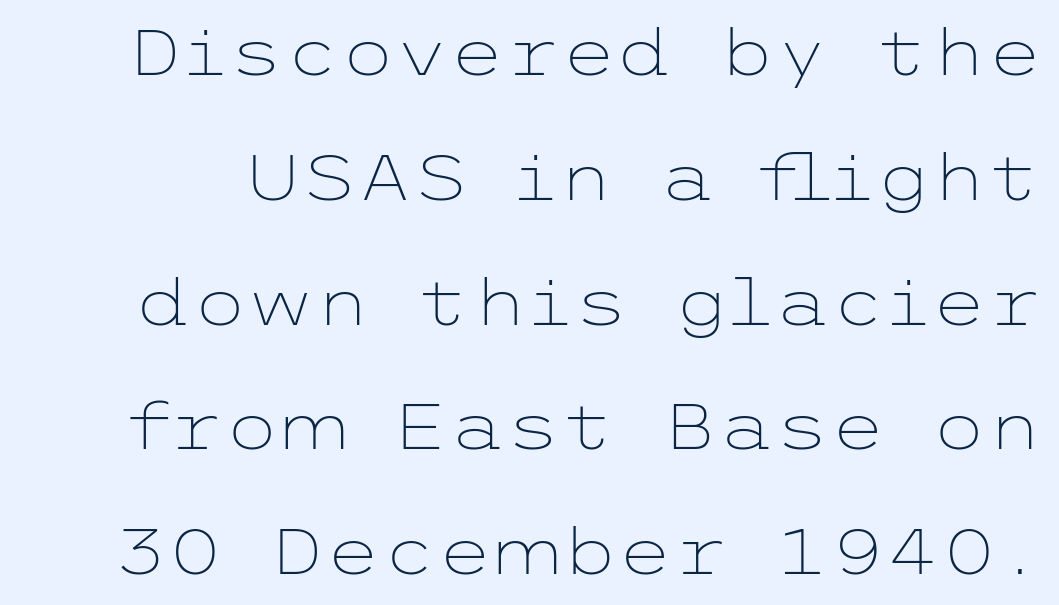
Q: Is the text bold? A: No.
Q: Is the text italic (slanted)? A: No, it is upright.
Q: Is the typeface a serif or a sans-serif typeface? A: Sans-serif.
Q: Is the text underlined? A: No.
Q: Is the spacing between letters normal or unusually wide? A: Normal.
Q: Is the spacing between lines tight, normal or loose? A: Loose.
Q: Width (condensed, normal, or wide)? A: Wide.
Q: Stroke contrast? A: Low.
Q: x-height? A: Medium.
